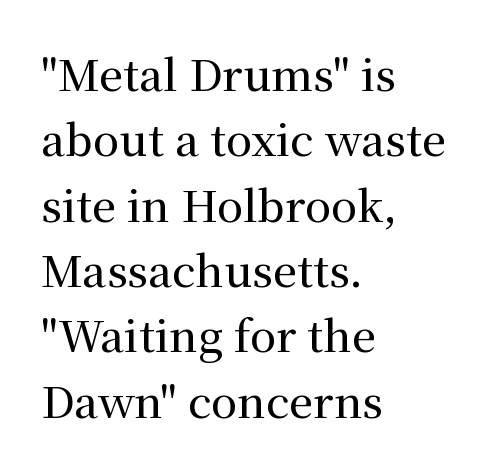
Q: Is the text italic (slanted)? A: No, it is upright.
Q: Is the typeface a serif or a sans-serif typeface? A: Serif.
Q: Is the text underlined? A: No.
Q: How is the paragraph aligned? A: Left-aligned.
Q: Is the spacing between letters normal or unusually wide? A: Normal.
Q: Is the spacing between lines tight, normal or loose? A: Normal.
Q: Width (condensed, normal, or wide)? A: Normal.
Q: Stroke contrast? A: Medium.
Q: x-height? A: Medium.
Q: Monospaced? A: No.
